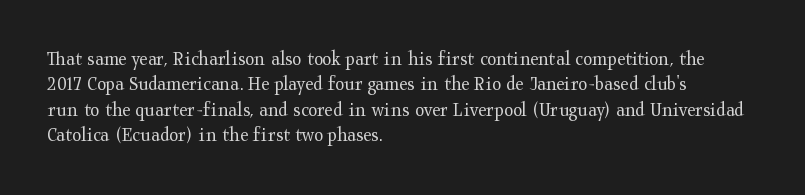
The image shows 21 px text type, upright; set left-aligned, line spacing 1.21x, normal letter spacing, not underlined.
